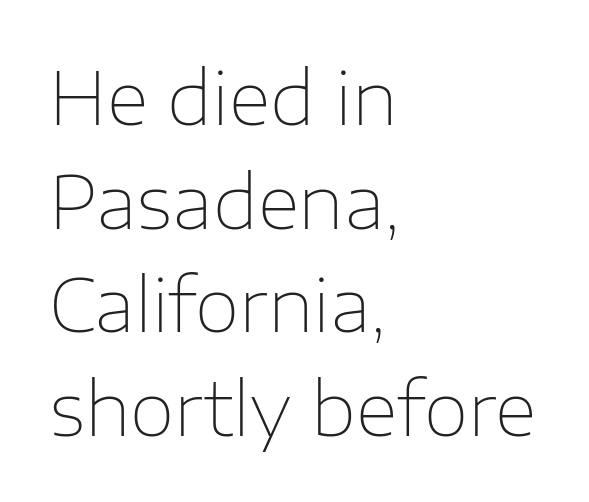
The image shows 73 px thin sans-serif type, upright; set left-aligned, normal line spacing (1.42x), normal letter spacing, not underlined; low stroke contrast and a medium x-height.
